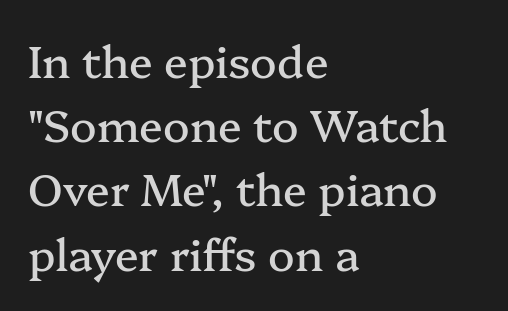
{"serif": "yes", "italic": "no", "width": "normal", "stroke_contrast": "medium", "x_height": "medium", "monospaced": "no", "underline": "no", "align": "left", "line_spacing": "normal", "line_spacing_ratio": 1.46, "letter_spacing": "normal", "letter_spacing_em": 0.0, "glyph_px": 44}
